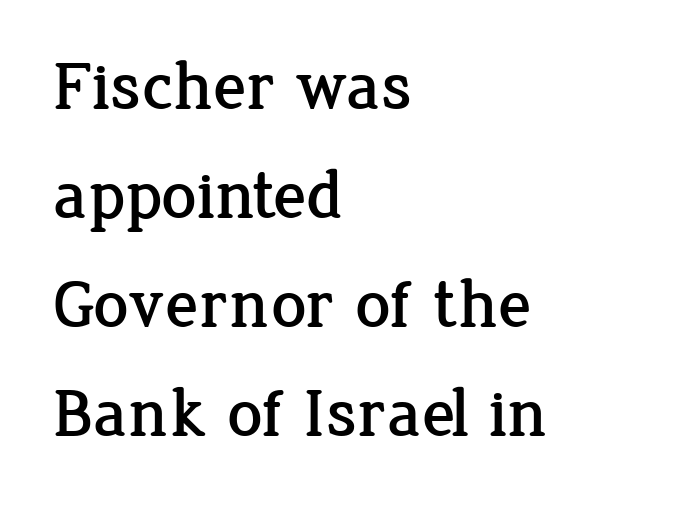
{"serif": "yes", "italic": "no", "width": "normal", "stroke_contrast": "low", "x_height": "medium", "monospaced": "no", "underline": "no", "align": "left", "line_spacing": "normal", "line_spacing_ratio": 1.58, "letter_spacing": "normal", "letter_spacing_em": 0.0, "glyph_px": 69}
